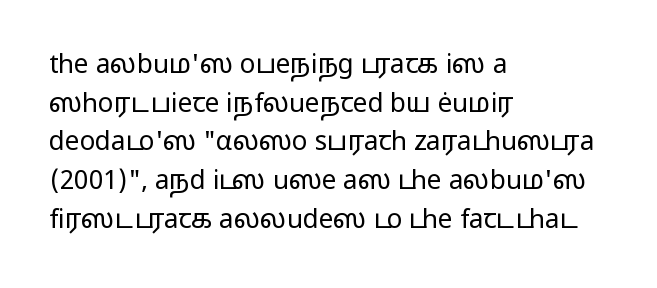
Posture: vertical. The weight tops out at a normal text grade. Words appear dense and cohesive because spacing is normal. If you drew a ruler down the left edge, every line would touch it. Line spacing here is normal. Underline: absent.
